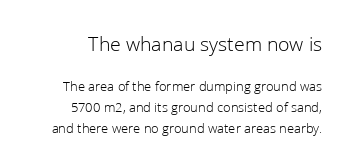
{"italic": "no", "bold": "no", "underline": "no", "line_spacing": "normal", "line_spacing_ratio": 1.49, "letter_spacing": "normal", "letter_spacing_em": 0.0, "larger_block": "first", "size_ratio": 1.5, "glyph_px": 21}
